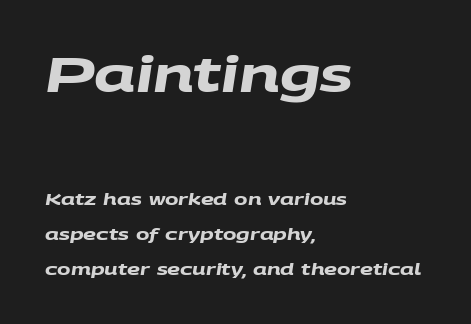
{"serif": "no", "bold": "yes", "weight": "heavy", "width": "wide", "stroke_contrast": "medium", "x_height": "large", "monospaced": "no", "underline": "no", "align": "left", "line_spacing": "loose", "line_spacing_ratio": 2.19, "letter_spacing": "normal", "letter_spacing_em": 0.0, "larger_block": "first", "size_ratio": 3.0, "glyph_px": 48}
